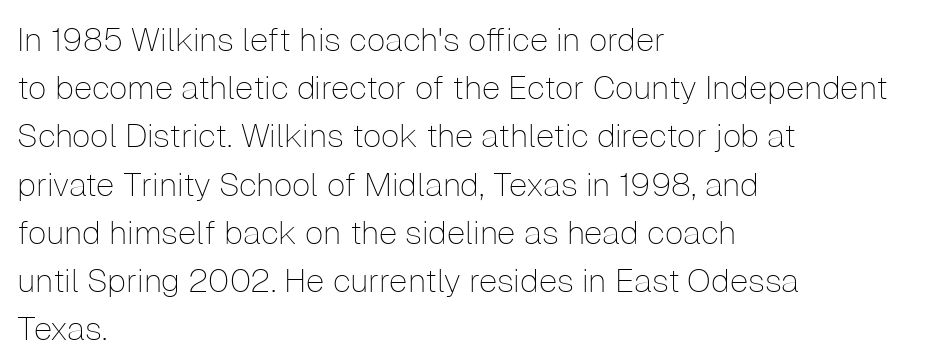
{"serif": "no", "italic": "no", "bold": "no", "weight": "thin", "width": "normal", "stroke_contrast": "low", "x_height": "medium", "monospaced": "no", "underline": "no", "align": "left", "line_spacing": "normal", "line_spacing_ratio": 1.46, "letter_spacing": "normal", "letter_spacing_em": 0.0, "glyph_px": 33}
